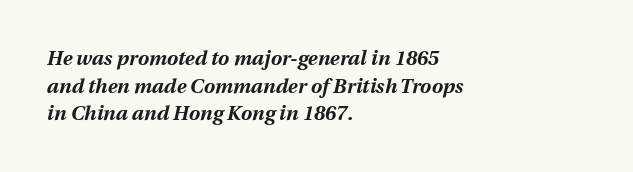
Plenty of ink on the page — the face is bold. Compared with ordinary roman type, these characters are visibly tilted. The words here are not underlined. Successive baselines arrive at the customary interval. The paragraph has a hard left edge and a soft right edge.
